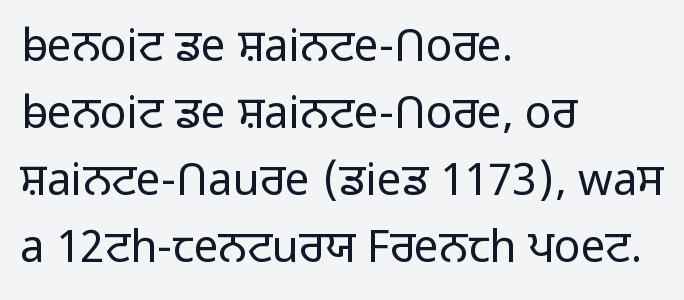
Q: Is the text bold? A: No.
Q: Is the text italic (slanted)? A: No, it is upright.
Q: Is the typeface a serif or a sans-serif typeface? A: Sans-serif.
Q: Is the text underlined? A: No.
Q: How is the paragraph aligned? A: Left-aligned.
Q: Is the spacing between letters normal or unusually wide? A: Normal.
Q: Is the spacing between lines tight, normal or loose? A: Normal.
Q: Width (condensed, normal, or wide)? A: Normal.
Q: Stroke contrast? A: Low.
Q: x-height? A: Medium.
Q: Monospaced? A: No.
